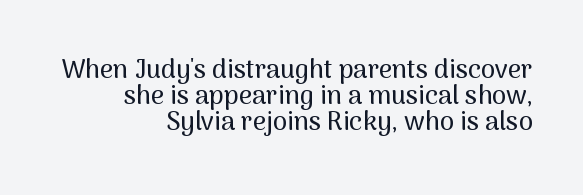
Q: Is the text italic (slanted)? A: No, it is upright.
Q: Is the text underlined? A: No.
Q: How is the paragraph aligned? A: Right-aligned.
Q: Is the spacing between letters normal or unusually wide? A: Normal.
Q: Is the spacing between lines tight, normal or loose? A: Tight.
